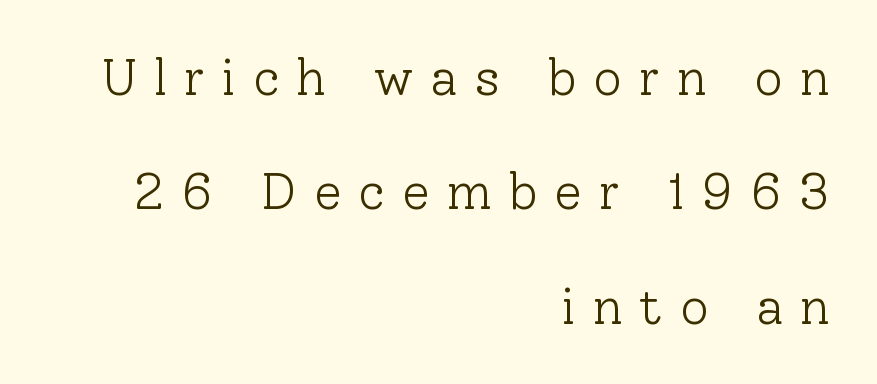
These lines are rendered in a variable-pitch font. No extra ink here — the face is not bold. Clear beneath every line of the passage. Each letter's strokes conclude with small projecting serifs. The text block is weighted toward the right margin, trailing off unevenly leftward.
